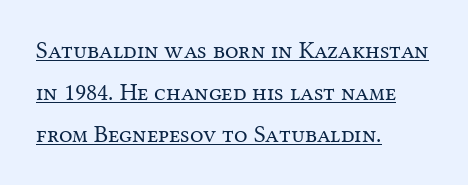
Q: Is the text bold? A: No.
Q: Is the text italic (slanted)? A: No, it is upright.
Q: Is the text underlined? A: Yes.
Q: How is the paragraph aligned? A: Left-aligned.
Q: Is the spacing between letters normal or unusually wide? A: Normal.
